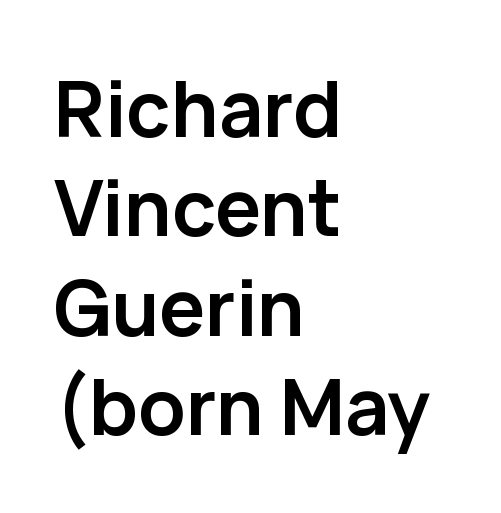
The passage shown is emphatically bold. These lines are composed in type without serifs. Honestly, there is no underline to notice here at all. All the whitespace from short lines collects on the right. Upright lettering throughout. The rendering uses natural spacing where letterforms have individual widths.
